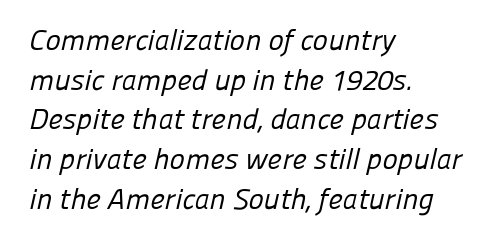
{"serif": "no", "bold": "no", "weight": "regular", "width": "normal", "stroke_contrast": "low", "x_height": "medium", "monospaced": "no", "underline": "no", "align": "left", "line_spacing": "normal", "line_spacing_ratio": 1.37, "letter_spacing": "normal", "letter_spacing_em": 0.0, "glyph_px": 29}
